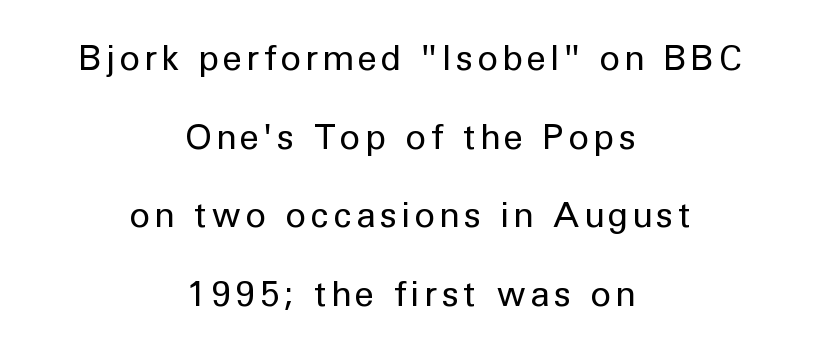
The image shows 35 px regular-weight sans-serif type, upright; set centered, loose line spacing (2.25x), not underlined; low stroke contrast and a medium x-height.
